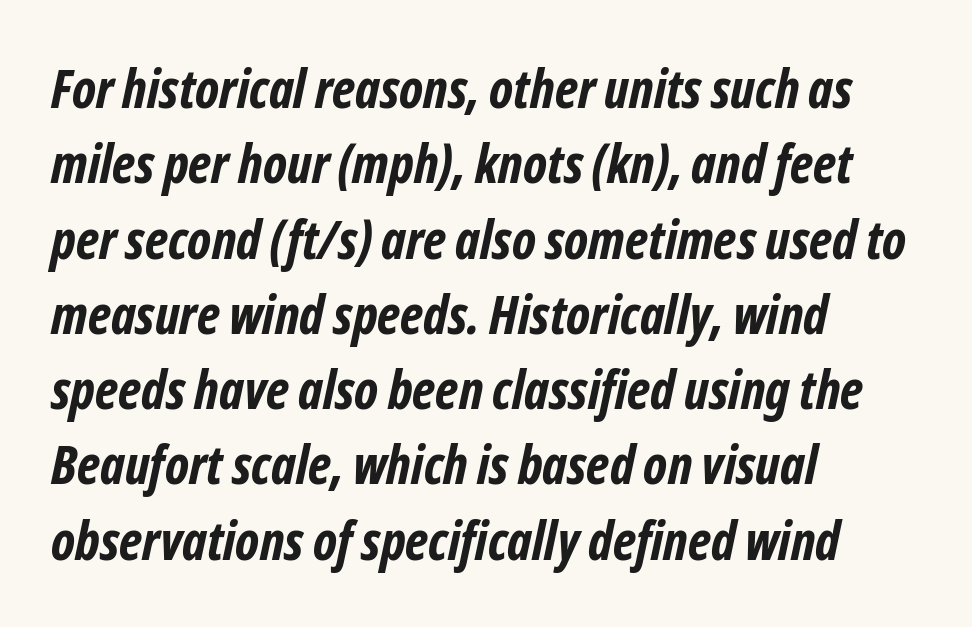
{"serif": "no", "bold": "yes", "weight": "bold", "width": "condensed", "stroke_contrast": "low", "x_height": "medium", "monospaced": "no", "underline": "no", "align": "left", "line_spacing": "normal", "line_spacing_ratio": 1.42, "letter_spacing": "normal", "letter_spacing_em": 0.0, "glyph_px": 53}
